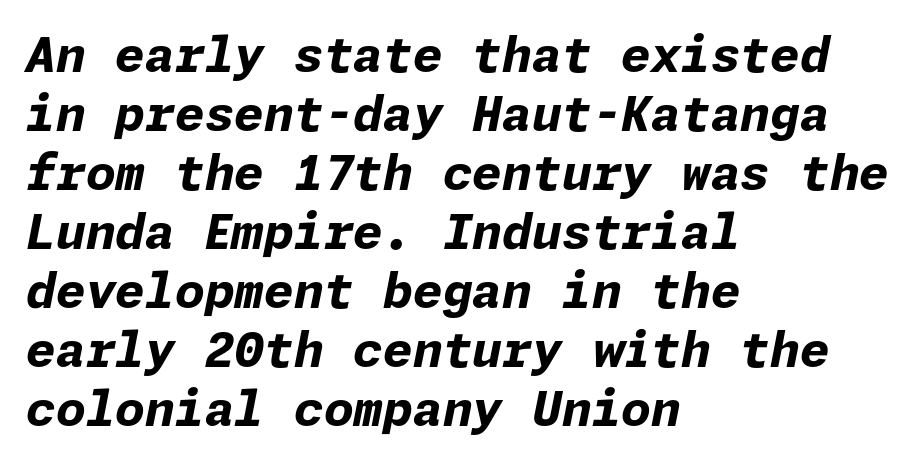
{"italic": "yes", "lean": "right", "slant_degrees": 11, "bold": "yes", "weight": "bold", "width": "normal", "stroke_contrast": "low", "x_height": "medium", "underline": "no", "align": "left", "line_spacing_ratio": 1.23, "letter_spacing": "normal", "letter_spacing_em": 0.0, "glyph_px": 48}
